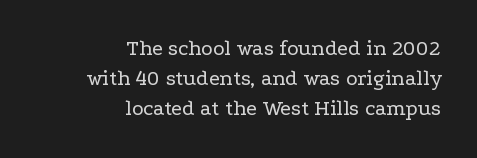
Notice how the passage keeps a crisp vertical edge on the right only. Anything drawn beneath the words? Only blank space. Each word holds together tightly as a unit, with standard inter-letter gaps. The characters are drawn with everyday or finer stroke widths.
